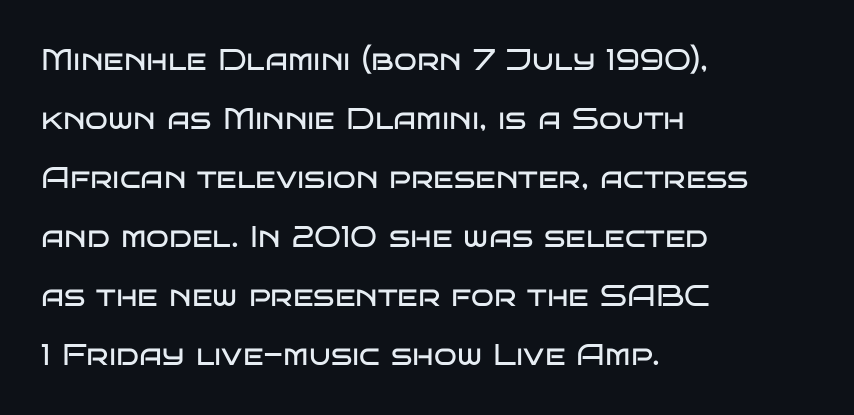
Q: Is the text bold? A: No.
Q: Is the text italic (slanted)? A: No, it is upright.
Q: Is the typeface a serif or a sans-serif typeface? A: Sans-serif.
Q: Is the text underlined? A: No.
Q: How is the paragraph aligned? A: Left-aligned.
Q: Is the spacing between letters normal or unusually wide? A: Normal.
Q: Is the spacing between lines tight, normal or loose? A: Loose.
Q: Width (condensed, normal, or wide)? A: Wide.
Q: Stroke contrast? A: Low.
Q: x-height? A: Large.
Q: Monospaced? A: No.
